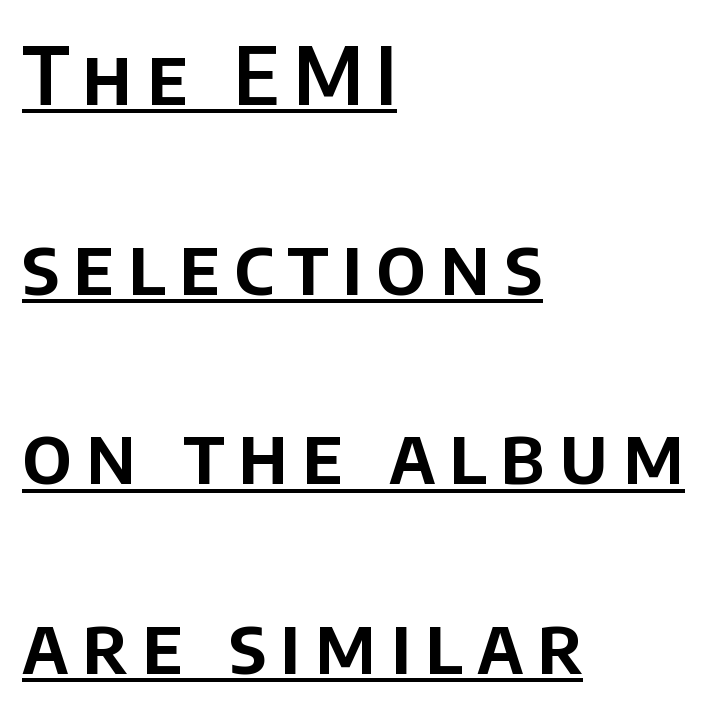
{"serif": "no", "italic": "no", "width": "normal", "stroke_contrast": "low", "x_height": "large", "monospaced": "no", "underline": "yes", "align": "left", "line_spacing": "loose", "line_spacing_ratio": 2.37, "glyph_px": 80}
